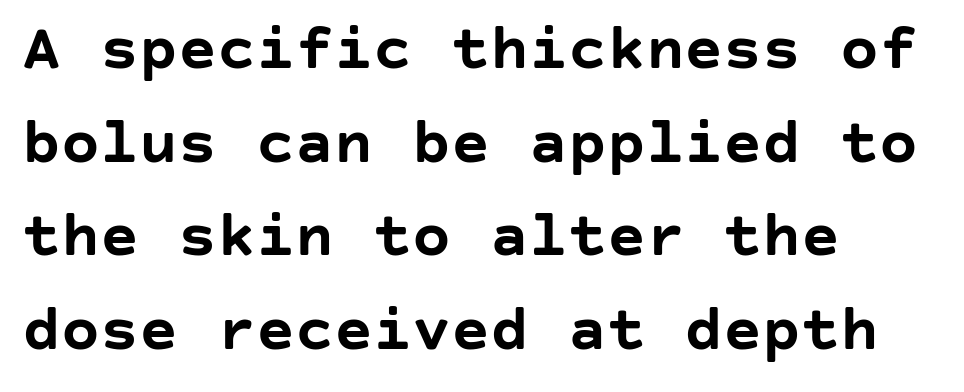
Q: Is the text bold? A: Yes.
Q: Is the text italic (slanted)? A: No, it is upright.
Q: Is the typeface a serif or a sans-serif typeface? A: Sans-serif.
Q: Is the text underlined? A: No.
Q: How is the paragraph aligned? A: Left-aligned.
Q: Is the spacing between letters normal or unusually wide? A: Normal.
Q: Is the spacing between lines tight, normal or loose? A: Normal.
Q: Width (condensed, normal, or wide)? A: Normal.
Q: Stroke contrast? A: Low.
Q: x-height? A: Large.
